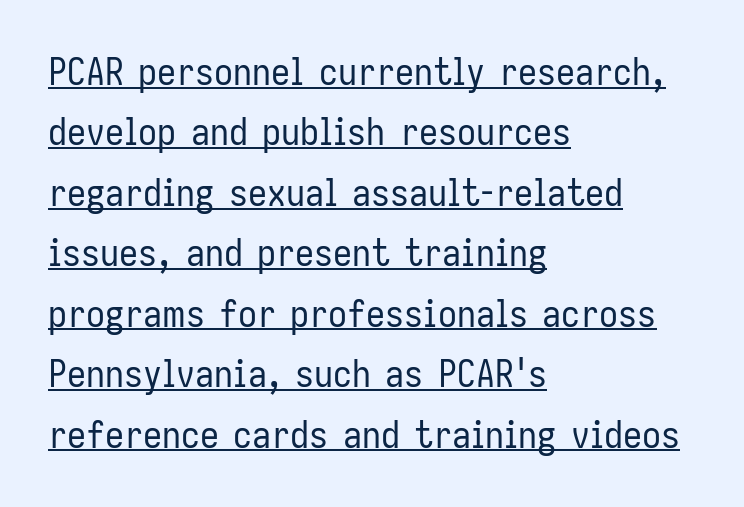
The image shows 38 px regular-weight, condensed sans-serif type, upright; set left-aligned, normal line spacing (1.59x), normal letter spacing, underlined; low stroke contrast and a medium x-height.
